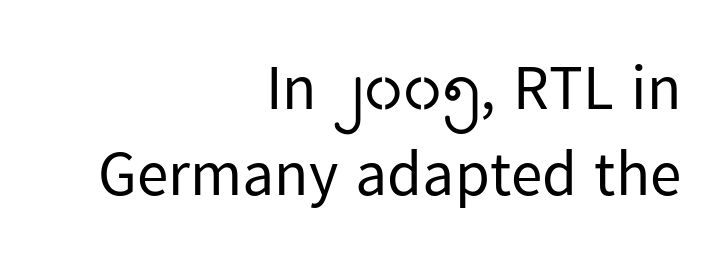
Posture: straight, roman, zero tilt. What kind of face is this? One without serifs — a sans. Each letter keeps its own natural width here, so spacing adapts to shape. The gap between lines stays unmarked. The letters look calm and open, with moderate or lighter stems.
